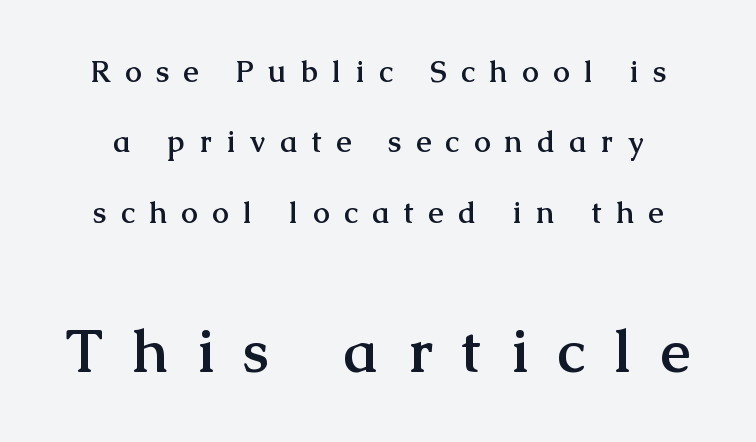
{"serif": "yes", "italic": "no", "bold": "yes", "weight": "semibold", "width": "normal", "stroke_contrast": "medium", "x_height": "medium", "monospaced": "no", "underline": "no", "line_spacing": "loose", "line_spacing_ratio": 2.35, "letter_spacing": "wide", "letter_spacing_em": 0.49, "larger_block": "second", "size_ratio": 2.0, "glyph_px": 60}
